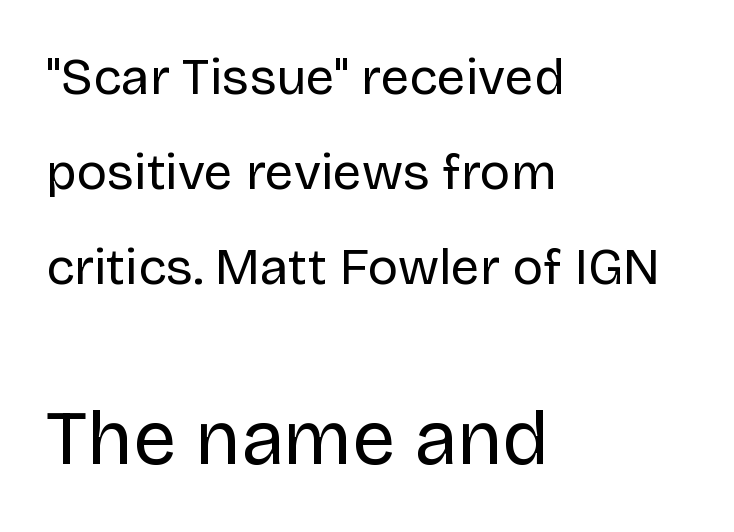
{"serif": "no", "italic": "no", "bold": "no", "weight": "regular", "width": "normal", "stroke_contrast": "low", "x_height": "large", "monospaced": "no", "underline": "no", "align": "left", "line_spacing_ratio": 1.86, "letter_spacing": "normal", "letter_spacing_em": 0.0, "larger_block": "second", "size_ratio": 1.51, "glyph_px": 77}
